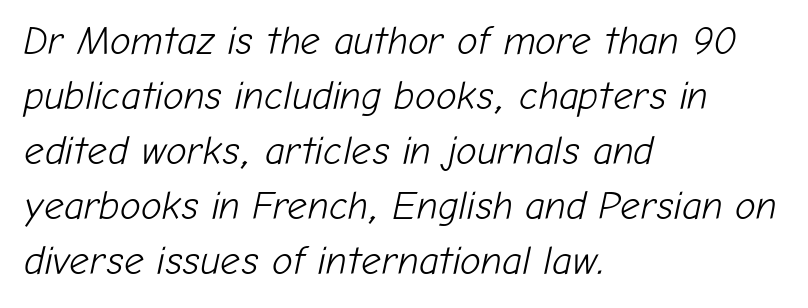
Q: Is the text bold? A: No.
Q: Is the text italic (slanted)? A: Yes, it leans right by about 12 degrees.
Q: Is the text underlined? A: No.
Q: How is the paragraph aligned? A: Left-aligned.
Q: Is the spacing between letters normal or unusually wide? A: Normal.
Q: Is the spacing between lines tight, normal or loose? A: Normal.
Q: Width (condensed, normal, or wide)? A: Normal.
Q: Stroke contrast? A: Low.
Q: x-height? A: Medium.
Q: Monospaced? A: No.
